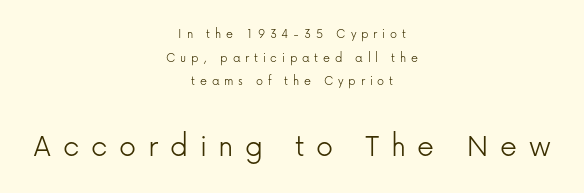
Q: Is the text bold? A: No.
Q: Is the text italic (slanted)? A: No, it is upright.
Q: Is the typeface a serif or a sans-serif typeface? A: Sans-serif.
Q: Is the text underlined? A: No.
Q: How is the paragraph aligned? A: Centered.
Q: Is the spacing between letters normal or unusually wide? A: Unusually wide.
Q: Is the spacing between lines tight, normal or loose? A: Normal.
Q: Which block of text is set in a larger size, the first (top) or the second (bottom)? A: The second (bottom) one.
Q: Width (condensed, normal, or wide)? A: Normal.
Q: Stroke contrast? A: Low.
Q: x-height? A: Medium.
Q: Monospaced? A: No.
